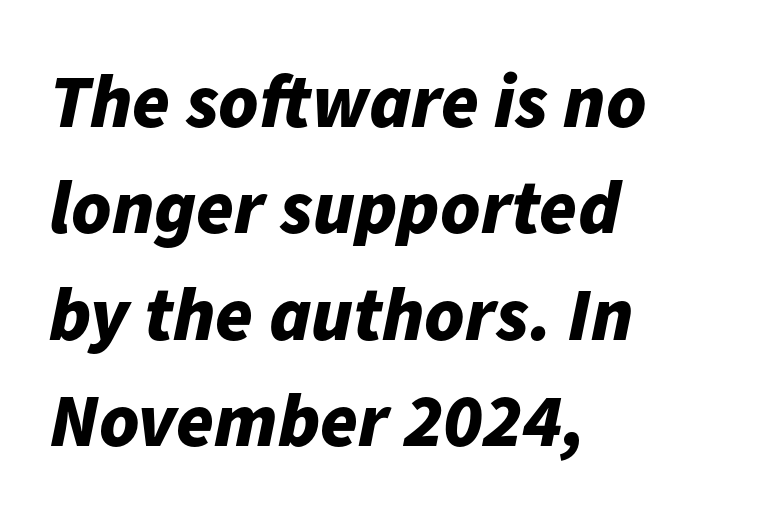
Line starts are locked; line ends wander. A typesetter would call this leading conventional body-copy spacing. A typesetter would call this zero additional tracking. The typography opts for an oblique posture over an upright one.
